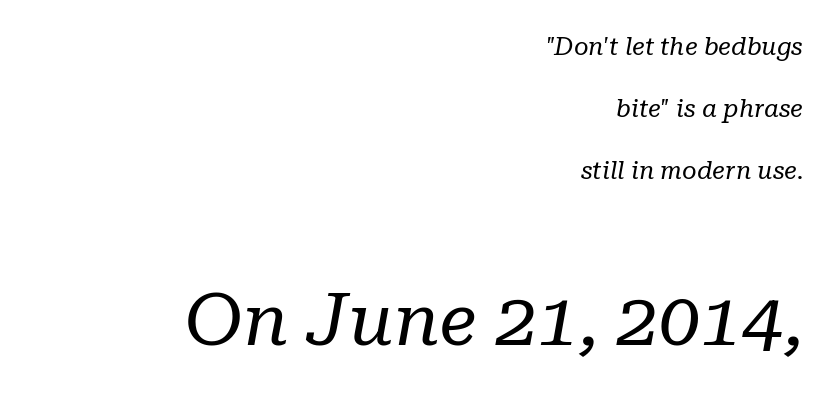
The image shows 74 px regular-weight serif type, italic (leaning right); set right-aligned, loose line spacing (2.48x), normal letter spacing, not underlined; the second (bottom) block is 2.96x larger; low stroke contrast and a medium x-height.
